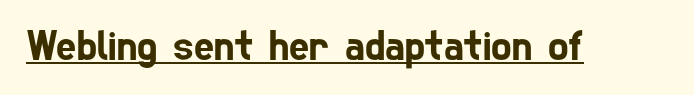
Each letter keeps its own natural width here, so spacing adapts to shape. This is underlined copy, the kind a proofreader might mark for attention. A sans-serif font was chosen for this passage. A typesetter would call this zero additional tracking.
